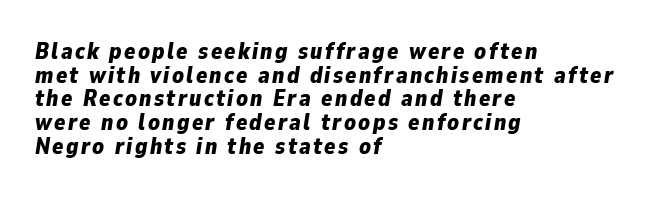
Q: Is the text bold? A: Yes.
Q: Is the text italic (slanted)? A: Yes, it leans right by about 9 degrees.
Q: Is the text underlined? A: No.
Q: How is the paragraph aligned? A: Left-aligned.
Q: Is the spacing between lines tight, normal or loose? A: Tight.
